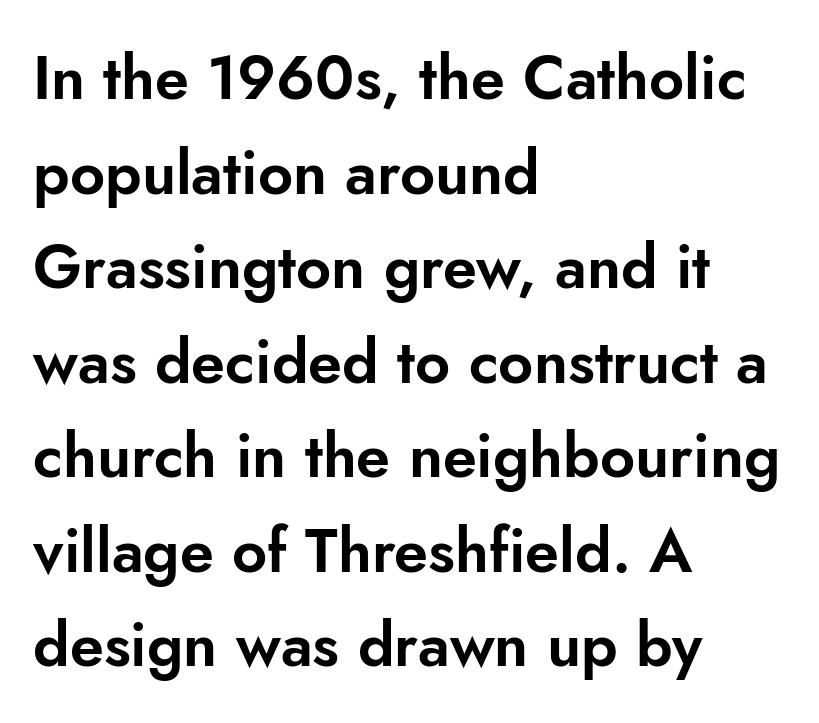
{"serif": "no", "italic": "no", "width": "normal", "stroke_contrast": "low", "x_height": "small", "monospaced": "no", "underline": "no", "align": "left", "line_spacing": "normal", "line_spacing_ratio": 1.55, "letter_spacing": "normal", "letter_spacing_em": 0.0, "glyph_px": 61}
